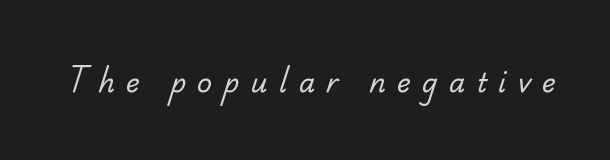
The image shows 26 px text type; set unusually wide letter spacing (+0.44 em), not underlined.
